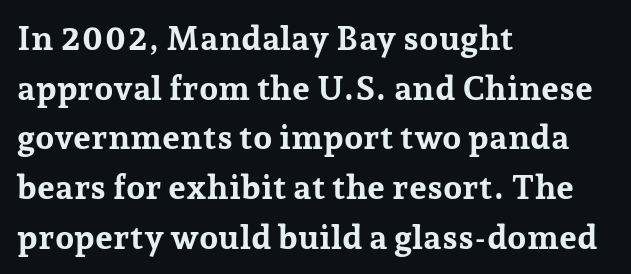
The image shows 34 px bold serif type, upright; set left-aligned, normal line spacing (1.46x), normal letter spacing, not underlined; low stroke contrast and a medium x-height.
